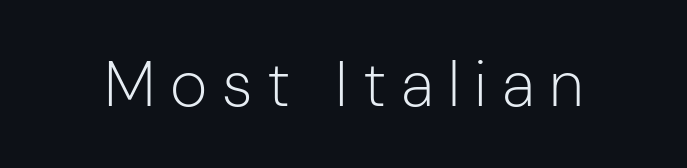
Q: Is the text bold? A: No.
Q: Is the text italic (slanted)? A: No, it is upright.
Q: Is the typeface a serif or a sans-serif typeface? A: Sans-serif.
Q: Is the text underlined? A: No.
Q: Is the spacing between letters normal or unusually wide? A: Unusually wide.
Q: Width (condensed, normal, or wide)? A: Normal.
Q: Stroke contrast? A: Low.
Q: x-height? A: Medium.
Q: Monospaced? A: No.
